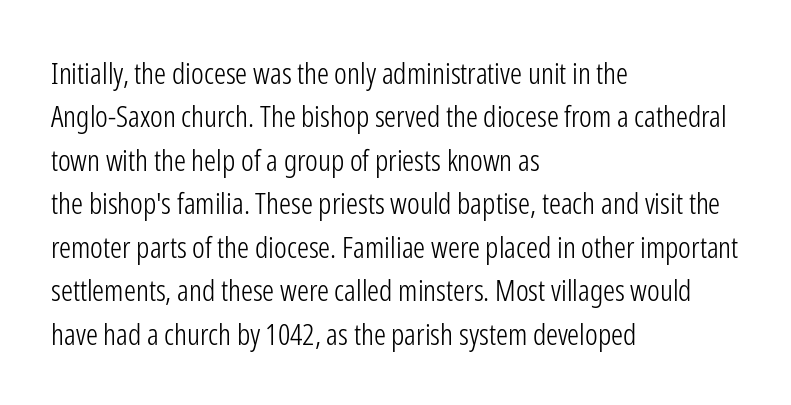
Left-aligned paragraph, ragged on the right. The rendering uses natural spacing where letterforms have individual widths. Check under the words: just untouched page. The designer went with a sans here, leaving each stem footless.
